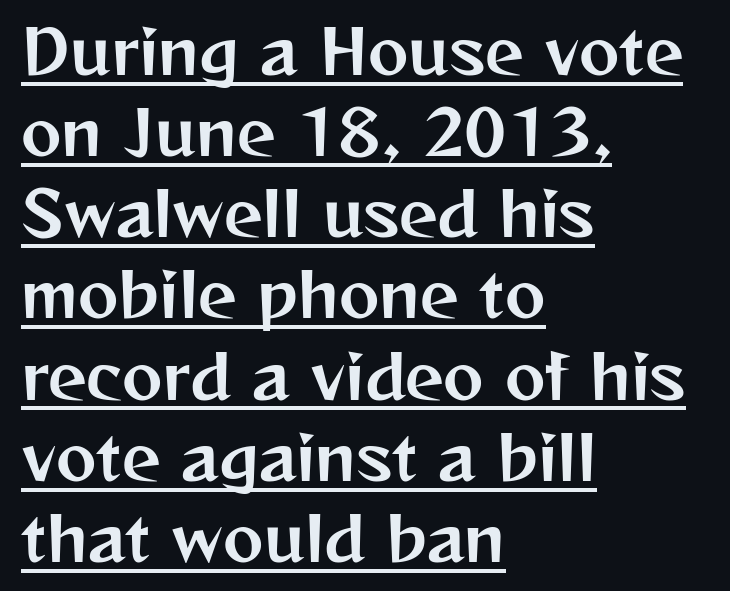
Q: Is the text italic (slanted)? A: No, it is upright.
Q: Is the typeface a serif or a sans-serif typeface? A: Sans-serif.
Q: Is the text underlined? A: Yes.
Q: How is the paragraph aligned? A: Left-aligned.
Q: Is the spacing between letters normal or unusually wide? A: Normal.
Q: Is the spacing between lines tight, normal or loose? A: Normal.
Q: Width (condensed, normal, or wide)? A: Normal.
Q: Stroke contrast? A: Medium.
Q: x-height? A: Medium.
Q: Monospaced? A: No.
